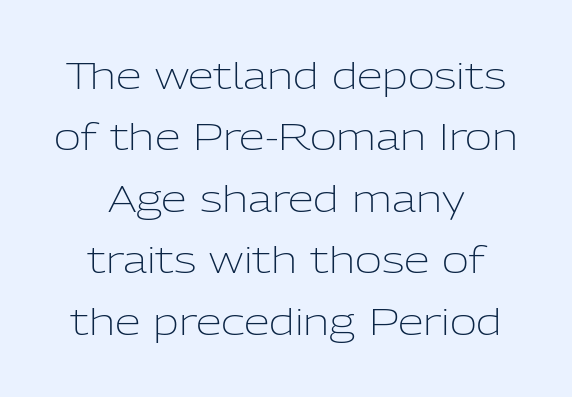
The rendering positions every line midway between the sides. Looks like regular typesetting: each glyph gets only the width it needs. The rows are spaced the way most documents space them. These lines were composed using upright roman letters. Vertical stems look standard width or narrower in stroke. The string is rendered with underlining switched off.
